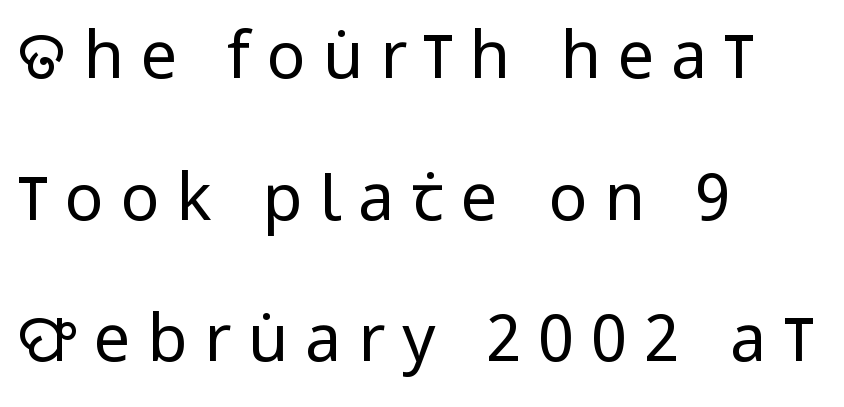
Q: Is the text bold? A: No.
Q: Is the text italic (slanted)? A: No, it is upright.
Q: Is the typeface a serif or a sans-serif typeface? A: Sans-serif.
Q: Is the text underlined? A: No.
Q: How is the paragraph aligned? A: Left-aligned.
Q: Is the spacing between letters normal or unusually wide? A: Unusually wide.
Q: Is the spacing between lines tight, normal or loose? A: Loose.
Q: Width (condensed, normal, or wide)? A: Condensed.
Q: Stroke contrast? A: Low.
Q: x-height? A: Large.
Q: Monospaced? A: No.
